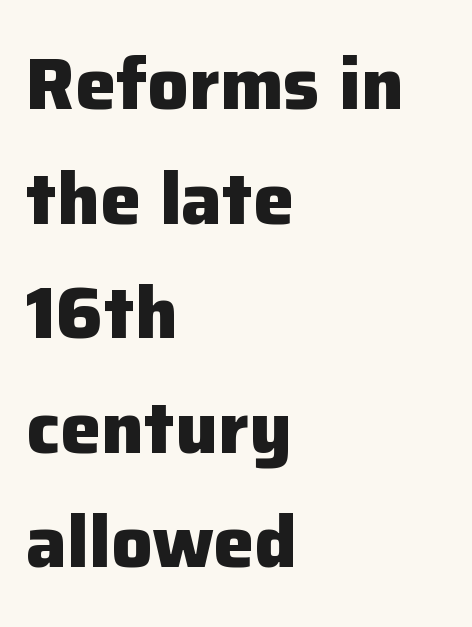
Each letter keeps its own natural width here, so spacing adapts to shape. Does the leading feel generous? No, just average. Left-aligned paragraph, ragged on the right. In terms of letterspacing, this is plain default setting. The space beneath each line is pristine and unruled.
